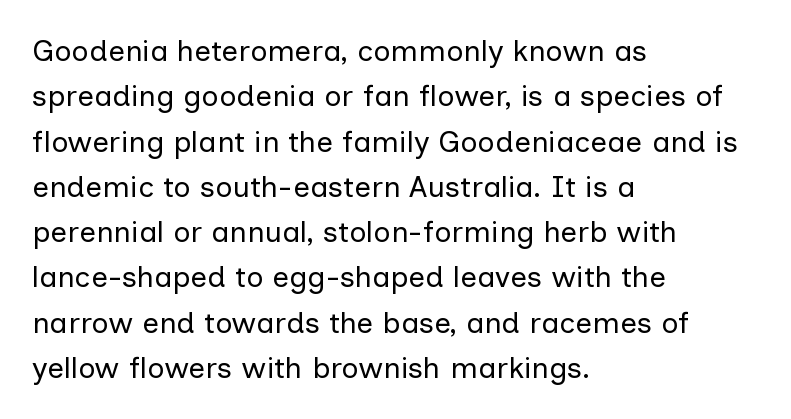
{"serif": "no", "italic": "no", "bold": "no", "weight": "regular", "width": "normal", "stroke_contrast": "low", "x_height": "medium", "monospaced": "no", "underline": "no", "align": "left", "line_spacing": "normal", "line_spacing_ratio": 1.51, "letter_spacing": "normal", "letter_spacing_em": 0.0, "glyph_px": 30}
